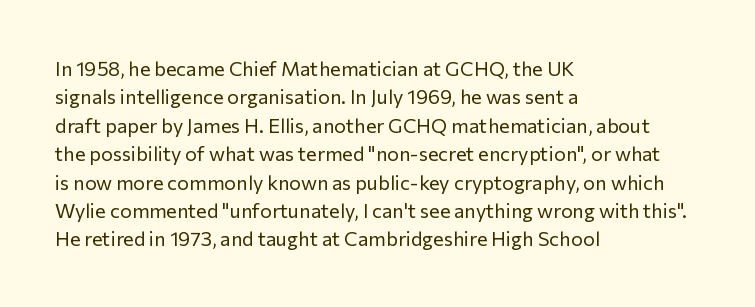
Q: Is the text bold? A: No.
Q: Is the text italic (slanted)? A: No, it is upright.
Q: Is the text underlined? A: No.
Q: How is the paragraph aligned? A: Left-aligned.
Q: Is the spacing between letters normal or unusually wide? A: Normal.
Q: Is the spacing between lines tight, normal or loose? A: Normal.
